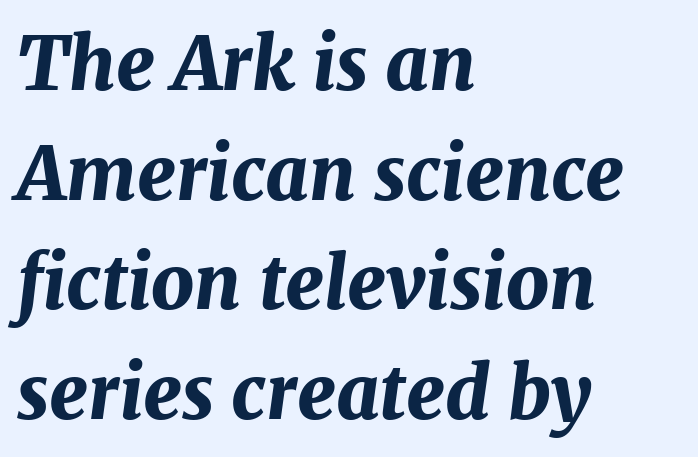
{"italic": "yes", "lean": "right", "slant_degrees": 7, "bold": "yes", "weight": "bold", "width": "normal", "stroke_contrast": "medium", "x_height": "medium", "monospaced": "no", "underline": "no", "align": "left", "line_spacing": "normal", "line_spacing_ratio": 1.48, "letter_spacing": "normal", "letter_spacing_em": 0.0, "glyph_px": 74}
